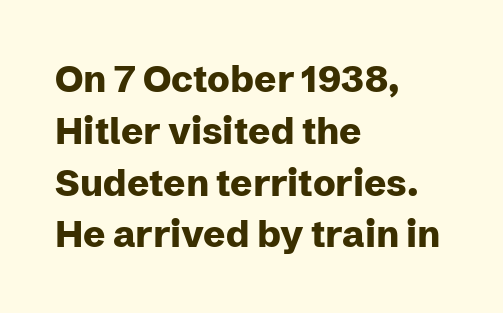
Q: Is the text bold? A: Yes.
Q: Is the text italic (slanted)? A: No, it is upright.
Q: Is the typeface a serif or a sans-serif typeface? A: Sans-serif.
Q: Is the text underlined? A: No.
Q: How is the paragraph aligned? A: Left-aligned.
Q: Is the spacing between letters normal or unusually wide? A: Normal.
Q: Is the spacing between lines tight, normal or loose? A: Normal.
Q: Width (condensed, normal, or wide)? A: Normal.
Q: Stroke contrast? A: Low.
Q: x-height? A: Medium.
Q: Monospaced? A: No.
